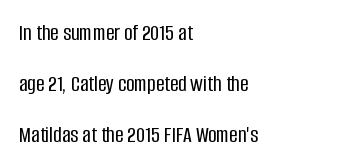
Q: Is the text italic (slanted)? A: No, it is upright.
Q: Is the text underlined? A: No.
Q: How is the paragraph aligned? A: Left-aligned.
Q: Is the spacing between letters normal or unusually wide? A: Normal.
Q: Is the spacing between lines tight, normal or loose? A: Loose.
